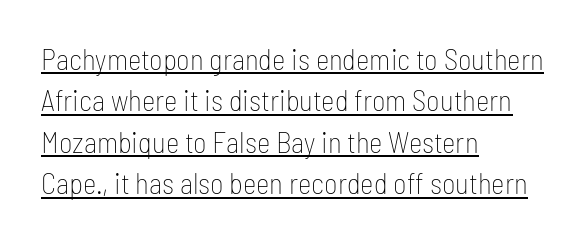
{"serif": "no", "italic": "no", "bold": "no", "weight": "thin", "width": "condensed", "stroke_contrast": "low", "x_height": "medium", "monospaced": "no", "underline": "yes", "align": "left", "line_spacing": "normal", "line_spacing_ratio": 1.43, "letter_spacing": "normal", "letter_spacing_em": 0.0, "glyph_px": 29}
